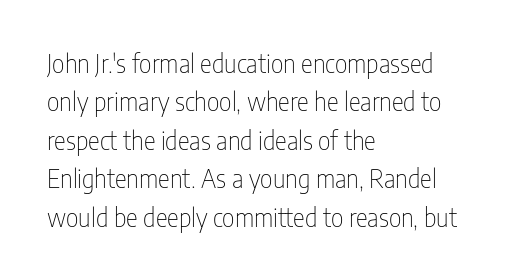
Q: Is the text bold? A: No.
Q: Is the text italic (slanted)? A: No, it is upright.
Q: Is the text underlined? A: No.
Q: How is the paragraph aligned? A: Left-aligned.
Q: Is the spacing between letters normal or unusually wide? A: Normal.
Q: Is the spacing between lines tight, normal or loose? A: Normal.
